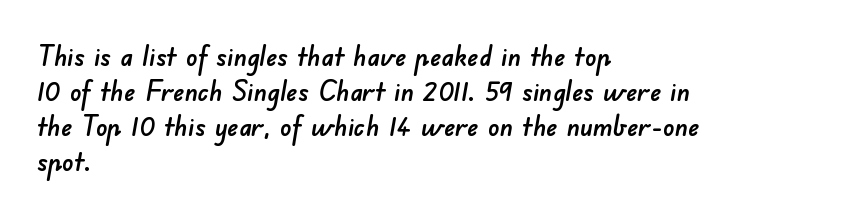
Letter spacing: default. The vertical gap from one line to the next is medium. Note: no serifs on the glyphs. Do the characters align in a grid? No, the font is proportional.
